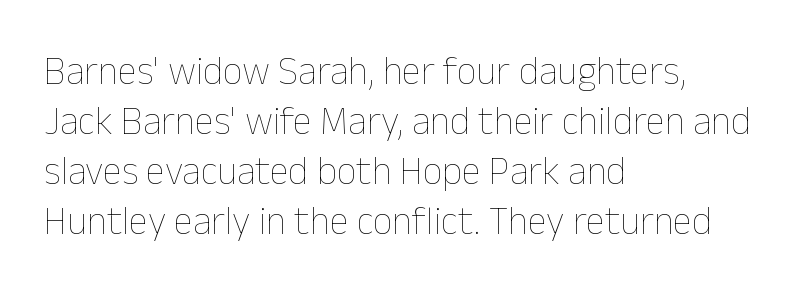
The type sits square on the baseline with zero lean. Evenly set lines give the paragraph a standard silhouette. This rendering features lettering with no underline. Characters follow at the spacing the type designer built in. Heaviness? Minimal to ordinary, like unemphasized prose. The setting favours the left margin, as ordinary paragraphs usually do.
